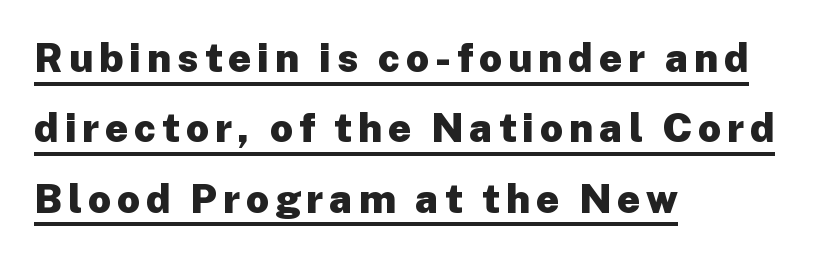
Q: Is the text bold? A: Yes.
Q: Is the text italic (slanted)? A: No, it is upright.
Q: Is the typeface a serif or a sans-serif typeface? A: Sans-serif.
Q: Is the text underlined? A: Yes.
Q: How is the paragraph aligned? A: Left-aligned.
Q: Width (condensed, normal, or wide)? A: Normal.
Q: Stroke contrast? A: Low.
Q: x-height? A: Medium.
Q: Monospaced? A: No.
